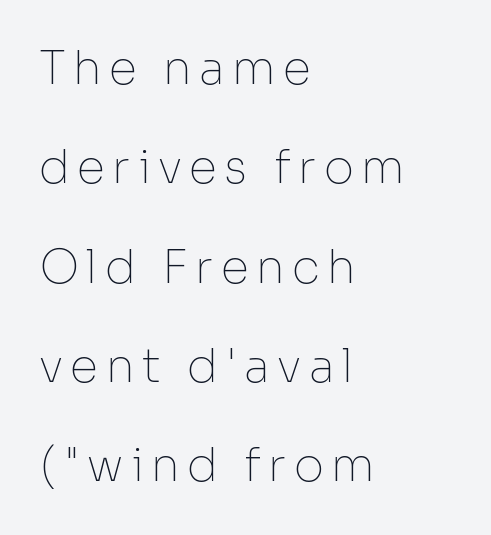
{"serif": "no", "italic": "no", "bold": "no", "weight": "thin", "width": "normal", "stroke_contrast": "low", "x_height": "medium", "monospaced": "no", "underline": "no", "align": "left", "line_spacing": "loose", "line_spacing_ratio": 2.16, "glyph_px": 46}
